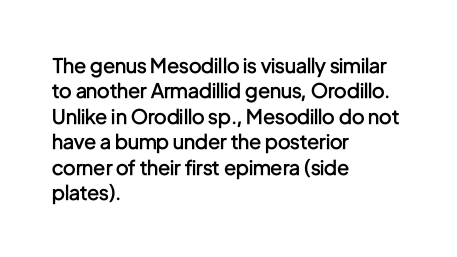
Q: Is the text bold? A: Semi-bold.
Q: Is the text italic (slanted)? A: No, it is upright.
Q: Is the text underlined? A: No.
Q: How is the paragraph aligned? A: Left-aligned.
Q: Is the spacing between letters normal or unusually wide? A: Normal.
Q: Is the spacing between lines tight, normal or loose? A: Normal.
